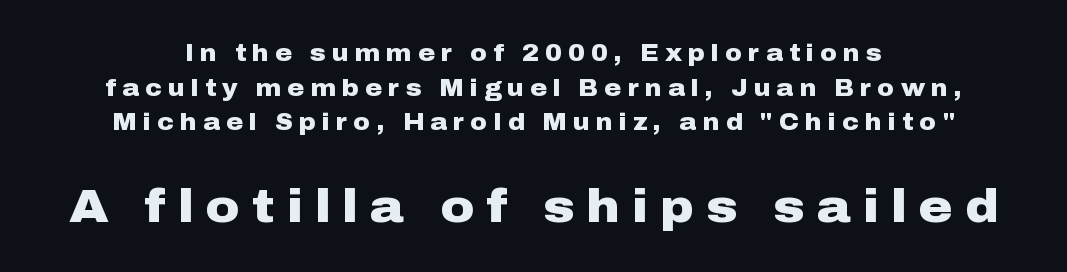
Q: Is the text bold? A: Yes.
Q: Is the text italic (slanted)? A: No, it is upright.
Q: Is the typeface a serif or a sans-serif typeface? A: Sans-serif.
Q: Is the text underlined? A: No.
Q: How is the paragraph aligned? A: Centered.
Q: Is the spacing between letters normal or unusually wide? A: Unusually wide.
Q: Is the spacing between lines tight, normal or loose? A: Normal.
Q: Which block of text is set in a larger size, the first (top) or the second (bottom)? A: The second (bottom) one.
Q: Width (condensed, normal, or wide)? A: Wide.
Q: Stroke contrast? A: Low.
Q: x-height? A: Medium.
Q: Monospaced? A: No.
